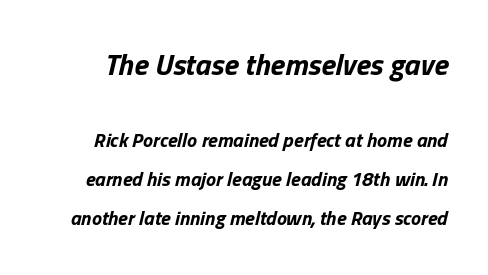
{"italic": "yes", "lean": "right", "slant_degrees": 13, "bold": "yes", "weight": "bold", "width": "normal", "stroke_contrast": "low", "x_height": "medium", "monospaced": "no", "underline": "no", "line_spacing": "loose", "line_spacing_ratio": 1.96, "letter_spacing": "normal", "letter_spacing_em": 0.0, "larger_block": "first", "size_ratio": 1.5, "glyph_px": 30}
